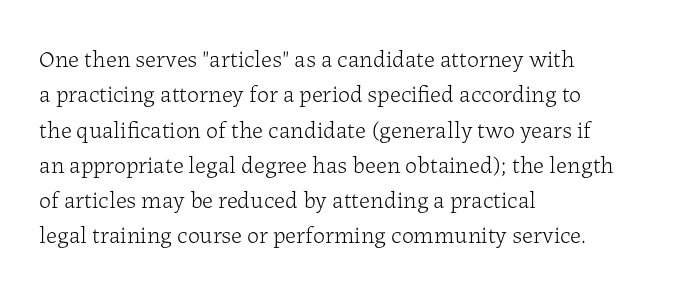
Q: Is the text bold? A: No.
Q: Is the text italic (slanted)? A: No, it is upright.
Q: Is the text underlined? A: No.
Q: How is the paragraph aligned? A: Left-aligned.
Q: Is the spacing between letters normal or unusually wide? A: Normal.
Q: Is the spacing between lines tight, normal or loose? A: Normal.
